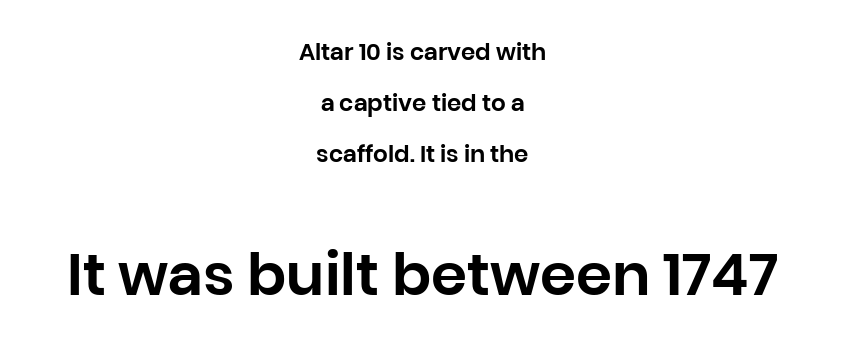
Centered paragraph, ragged on both sides. The lettering holds an erect, upright posture throughout. The face used here is proportionally spaced, like ordinary book or web type. Regarding leading, the lines here are spaced well apart. This layout puts the modest block above and the oversized block below.
